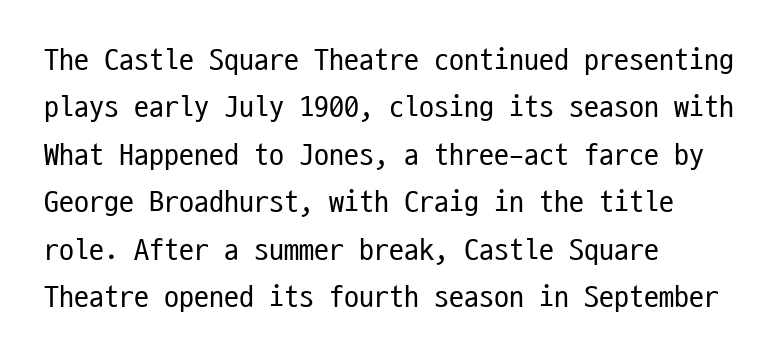
The image shows 30 px regular-weight, condensed sans-serif type, upright, monospaced; set left-aligned, normal line spacing (1.58x), normal letter spacing, not underlined; low stroke contrast and a medium x-height.
